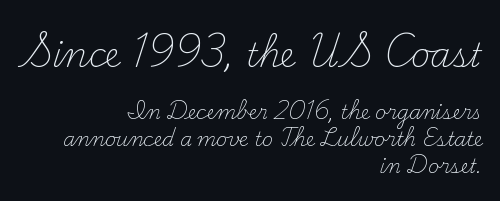
The face used here is proportionally spaced, like ordinary book or web type. The weight tops out at a normal text grade. If you squint, the top block still reads clearly — it's the larger of the two.
